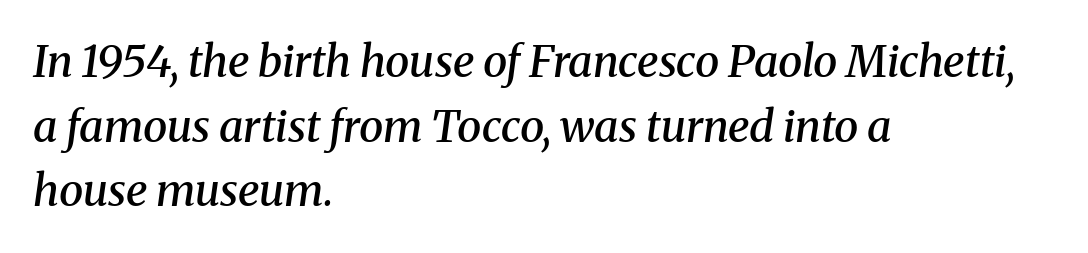
{"serif": "yes", "italic": "yes", "lean": "right", "slant_degrees": 8, "bold": "semi", "weight": "semibold", "width": "normal", "stroke_contrast": "medium", "x_height": "medium", "monospaced": "no", "underline": "no", "align": "left", "line_spacing": "normal", "line_spacing_ratio": 1.47, "letter_spacing": "normal", "letter_spacing_em": 0.0, "glyph_px": 44}
